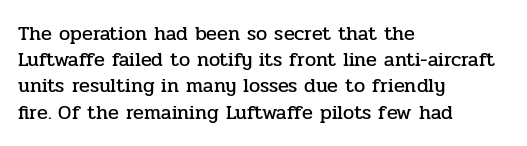
{"italic": "no", "underline": "no", "align": "left", "line_spacing": "normal", "line_spacing_ratio": 1.31, "letter_spacing": "normal", "letter_spacing_em": 0.0, "glyph_px": 20}
